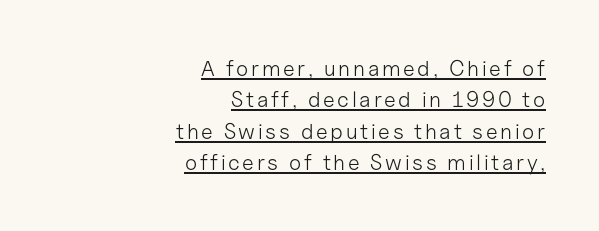
The image shows 22 px text type, upright; set right-aligned, normal line spacing (1.43x), underlined.
